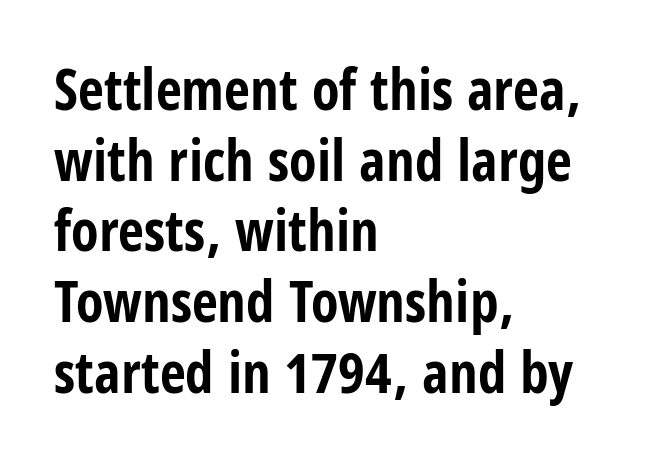
The image shows 57 px bold, condensed sans-serif type, upright; set left-aligned, line spacing 1.24x, normal letter spacing, not underlined; low stroke contrast and a large x-height.
